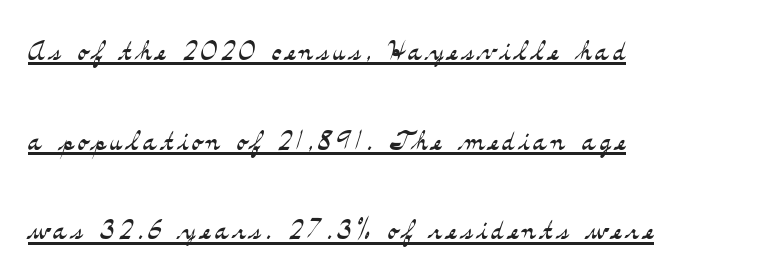
This sample uses a serif face. The passage is arranged the way most books set body copy — flush left. A typesetter would call this proportional, since set widths differ per character. Stroke thickness stays within the range of a standard reading face or lighter.
